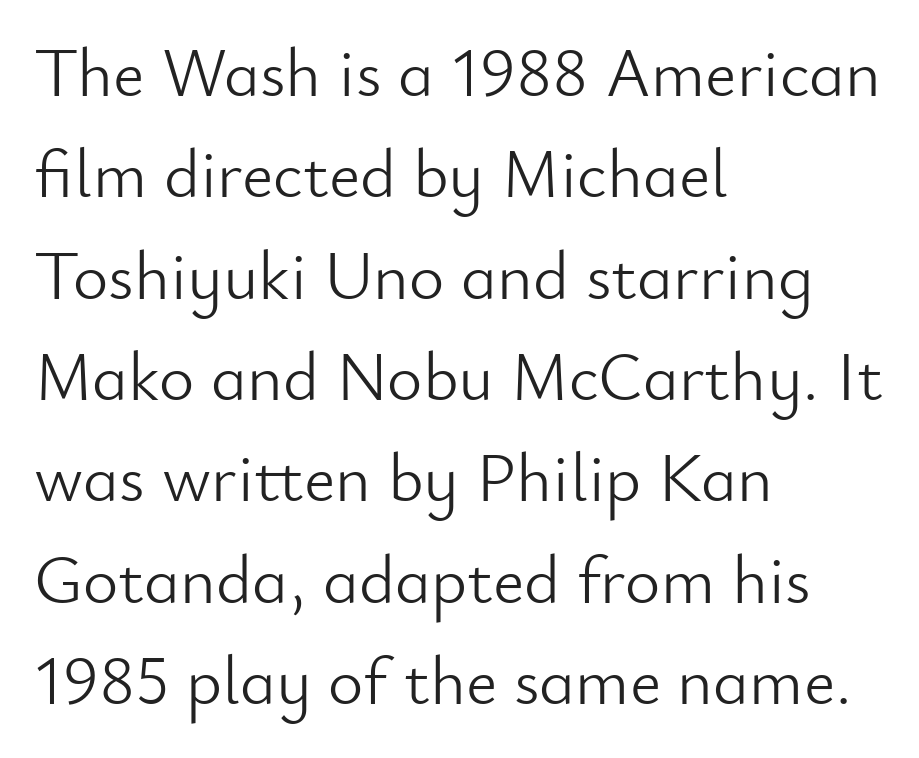
Think of a printed novel: that variable character pitch is what you see here. Stems here are at most as thick as an everyday book face. These lines keep a tight, regular rhythm from letter to letter. It's the straight-up-and-down kind of type.
